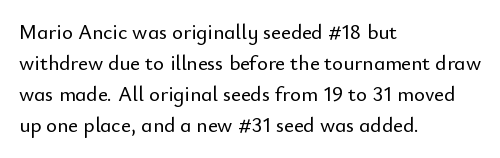
The image shows 21 px text type, upright; set left-aligned, normal line spacing (1.47x), normal letter spacing, not underlined.
